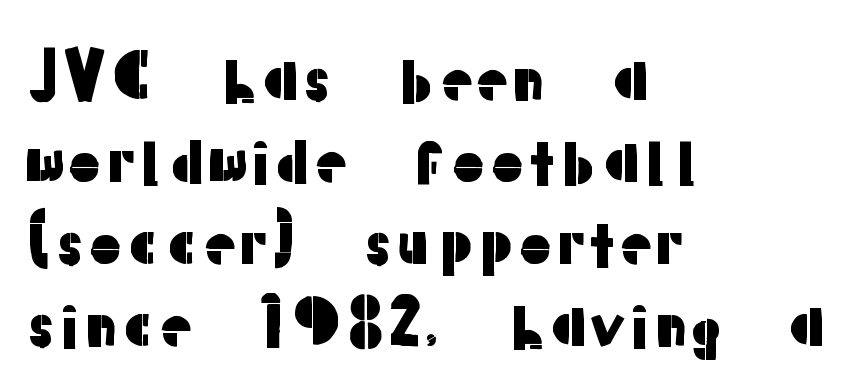
Q: Is the text italic (slanted)? A: No, it is upright.
Q: Is the typeface a serif or a sans-serif typeface? A: Sans-serif.
Q: Is the text underlined? A: No.
Q: How is the paragraph aligned? A: Left-aligned.
Q: Is the spacing between letters normal or unusually wide? A: Normal.
Q: Is the spacing between lines tight, normal or loose? A: Normal.
Q: Width (condensed, normal, or wide)? A: Normal.
Q: Stroke contrast? A: Low.
Q: x-height? A: Medium.
Q: Monospaced? A: No.
